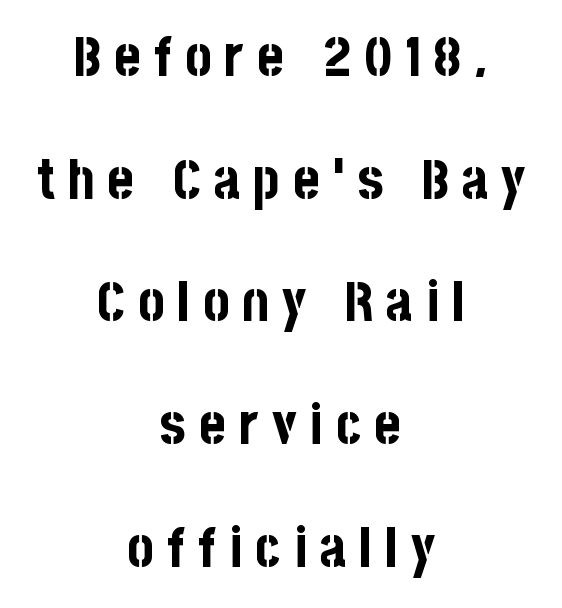
Q: Is the text bold? A: Yes.
Q: Is the text italic (slanted)? A: No, it is upright.
Q: Is the typeface a serif or a sans-serif typeface? A: Sans-serif.
Q: Is the text underlined? A: No.
Q: How is the paragraph aligned? A: Centered.
Q: Is the spacing between letters normal or unusually wide? A: Unusually wide.
Q: Is the spacing between lines tight, normal or loose? A: Loose.
Q: Width (condensed, normal, or wide)? A: Condensed.
Q: Stroke contrast? A: Low.
Q: x-height? A: Large.
Q: Monospaced? A: No.
